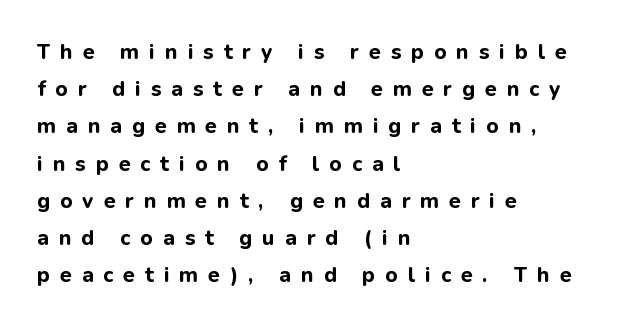
Q: Is the text bold? A: Yes.
Q: Is the text italic (slanted)? A: No, it is upright.
Q: Is the text underlined? A: No.
Q: How is the paragraph aligned? A: Left-aligned.
Q: Is the spacing between letters normal or unusually wide? A: Unusually wide.
